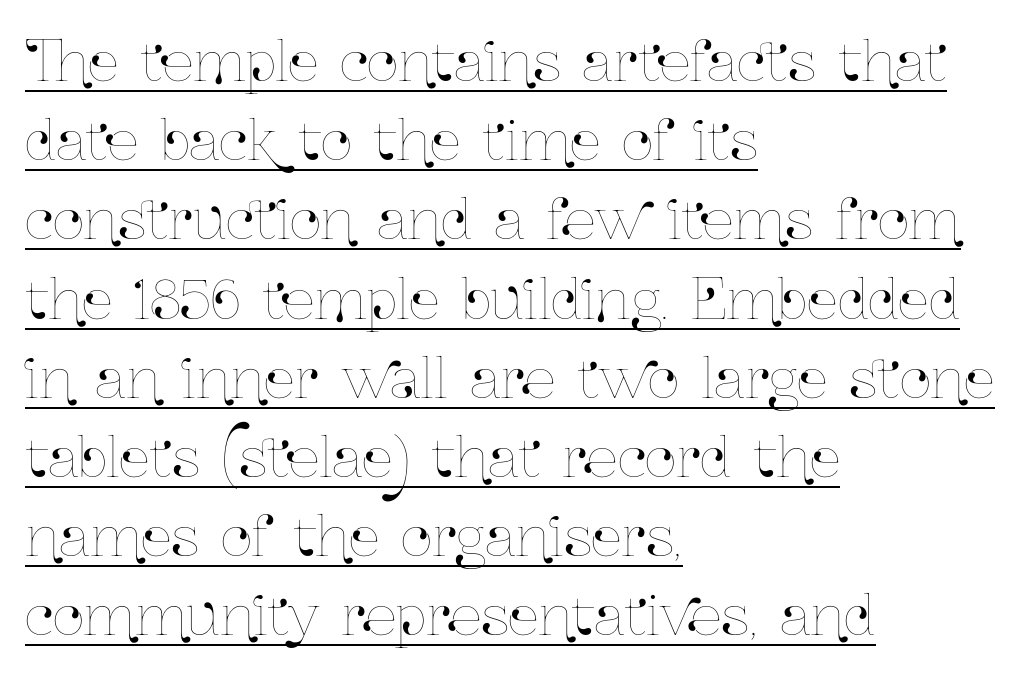
The image shows 55 px condensed type, upright; set left-aligned, normal line spacing (1.44x), normal letter spacing, underlined; low stroke contrast and a medium x-height.
